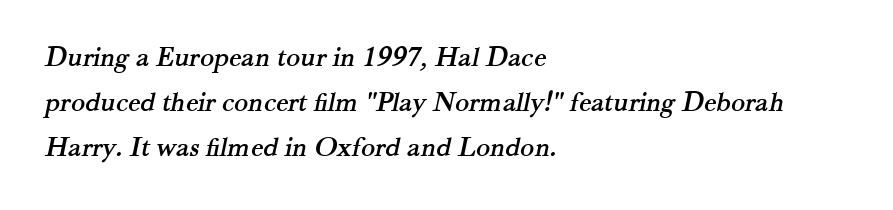
{"serif": "yes", "width": "normal", "stroke_contrast": "medium", "x_height": "small", "monospaced": "no", "underline": "no", "align": "left", "line_spacing": "normal", "line_spacing_ratio": 1.56, "letter_spacing": "normal", "letter_spacing_em": 0.0, "glyph_px": 29}
